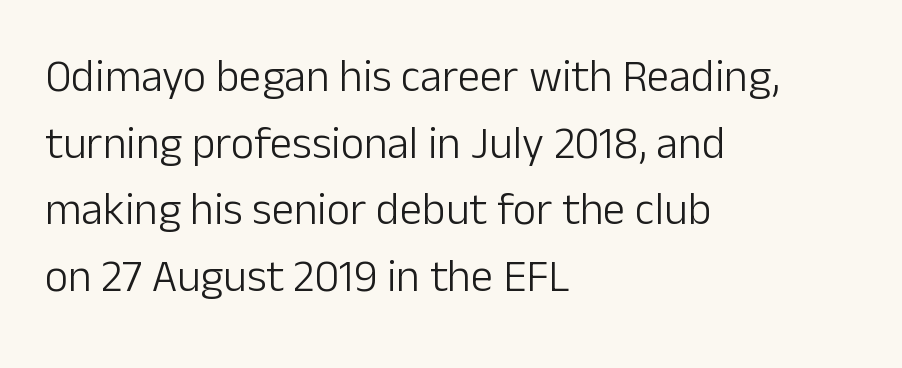
Short and long lines alike share a common starting point at left. The face looks like a standard text weight, possibly lighter. The lines sit at an ordinary, default distance from one another. Looks like regular typesetting: each glyph gets only the width it needs. Students, note that the glyphs here touch the page at normal intervals.
